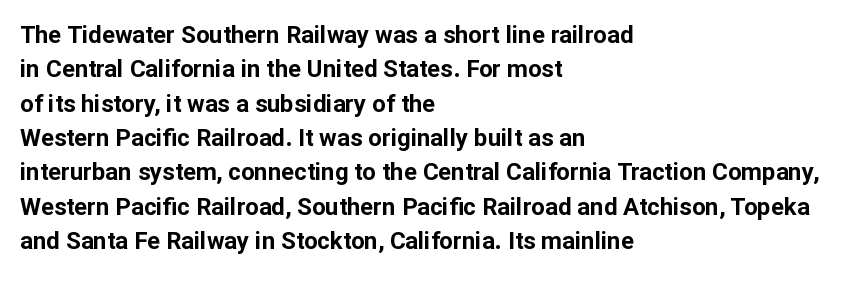
The passage shown is emphatically bold. The space directly below the letters is spotless. Italic? Not at all — the glyphs are vertical. The block of text has a typical density, with ordinary space between rows.
